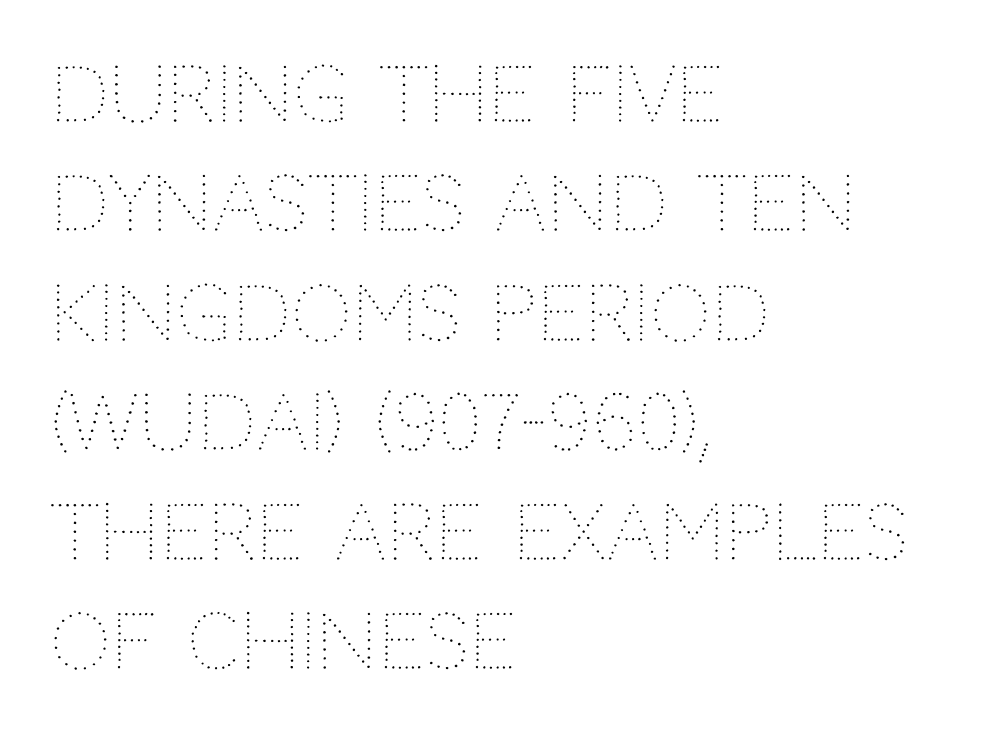
The image shows 76 px thin type, upright; set left-aligned, normal line spacing (1.44x), normal letter spacing, not underlined; medium stroke contrast and a large x-height.
